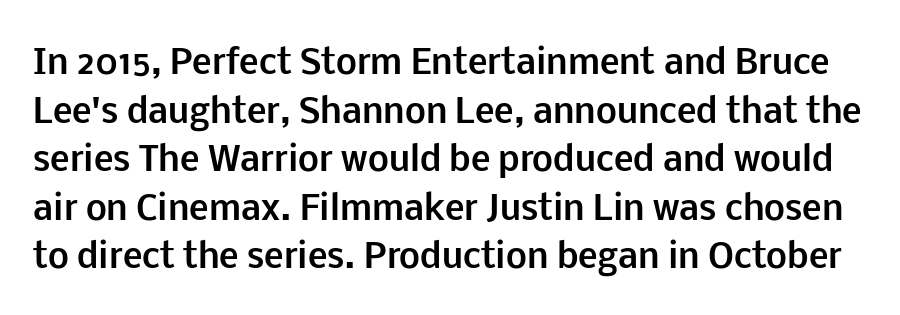
Q: Is the text bold? A: Yes.
Q: Is the text italic (slanted)? A: No, it is upright.
Q: Is the typeface a serif or a sans-serif typeface? A: Sans-serif.
Q: Is the text underlined? A: No.
Q: Is the spacing between letters normal or unusually wide? A: Normal.
Q: Is the spacing between lines tight, normal or loose? A: Normal.
Q: Width (condensed, normal, or wide)? A: Normal.
Q: Stroke contrast? A: Low.
Q: x-height? A: Medium.
Q: Monospaced? A: No.
